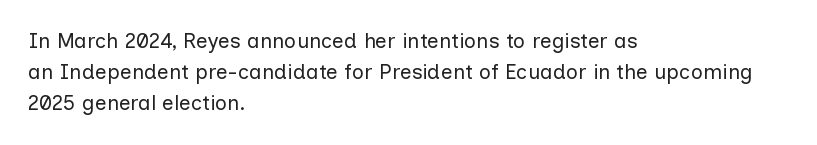
The image shows 21 px text type, upright; set left-aligned, normal line spacing (1.48x), normal letter spacing, not underlined.
